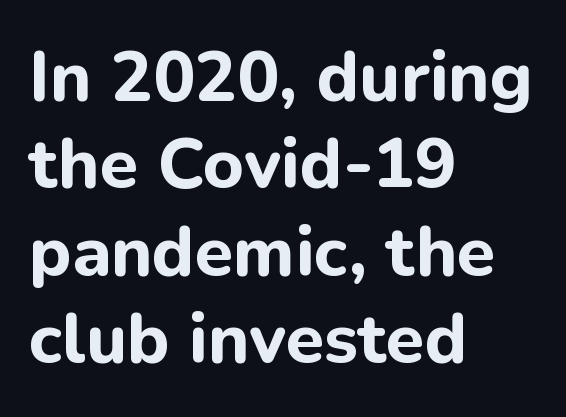
Q: Is the text bold? A: Yes.
Q: Is the text italic (slanted)? A: No, it is upright.
Q: Is the typeface a serif or a sans-serif typeface? A: Sans-serif.
Q: Is the text underlined? A: No.
Q: How is the paragraph aligned? A: Left-aligned.
Q: Is the spacing between letters normal or unusually wide? A: Normal.
Q: Is the spacing between lines tight, normal or loose? A: Normal.
Q: Width (condensed, normal, or wide)? A: Normal.
Q: Stroke contrast? A: Low.
Q: x-height? A: Medium.
Q: Monospaced? A: No.
